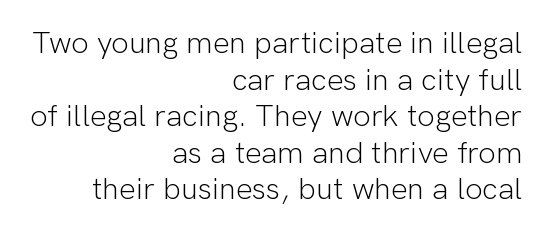
The image shows 31 px light sans-serif type, upright; set right-aligned, line spacing 1.18x, normal letter spacing, not underlined; low stroke contrast and a medium x-height.
